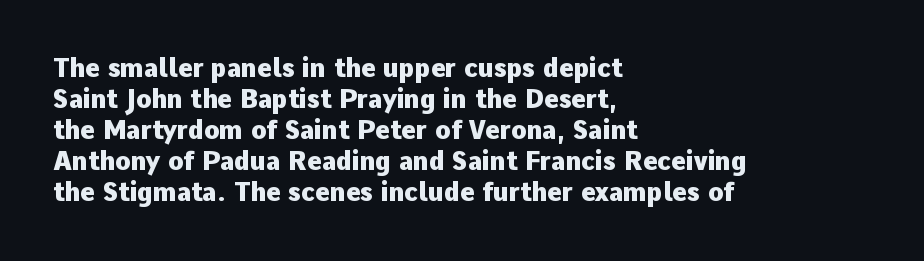
{"italic": "no", "bold": "yes", "underline": "no", "align": "left", "line_spacing_ratio": 1.24, "letter_spacing": "normal", "letter_spacing_em": 0.0, "glyph_px": 25}
